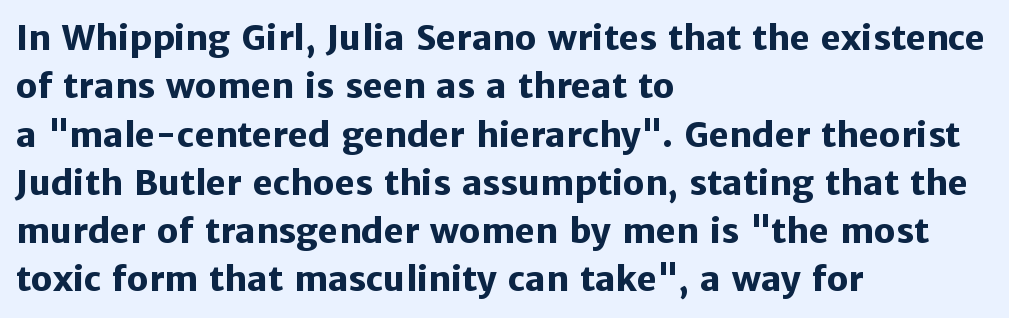
Q: Is the text bold? A: Yes.
Q: Is the text italic (slanted)? A: No, it is upright.
Q: Is the typeface a serif or a sans-serif typeface? A: Sans-serif.
Q: Is the text underlined? A: No.
Q: How is the paragraph aligned? A: Left-aligned.
Q: Is the spacing between letters normal or unusually wide? A: Normal.
Q: Is the spacing between lines tight, normal or loose? A: Normal.
Q: Width (condensed, normal, or wide)? A: Normal.
Q: Stroke contrast? A: Low.
Q: x-height? A: Medium.
Q: Monospaced? A: No.
